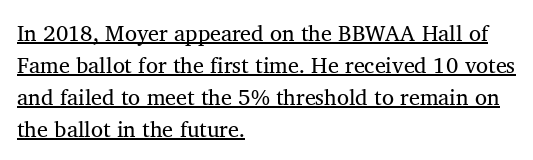
Tracking here is standard; glyphs follow each other at the usual distance. Casual observation: everything's shoved over to the left. Is there an underline? Yes — a line sits under the letters. Regular leading.
